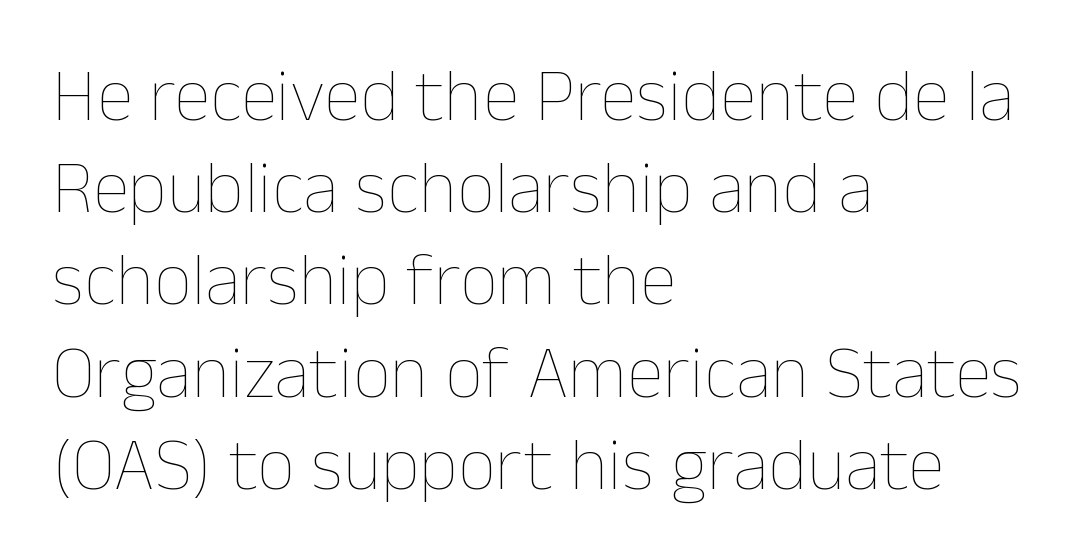
The image shows 75 px thin type, upright; set left-aligned, line spacing 1.23x, normal letter spacing, not underlined; low stroke contrast and a medium x-height.
